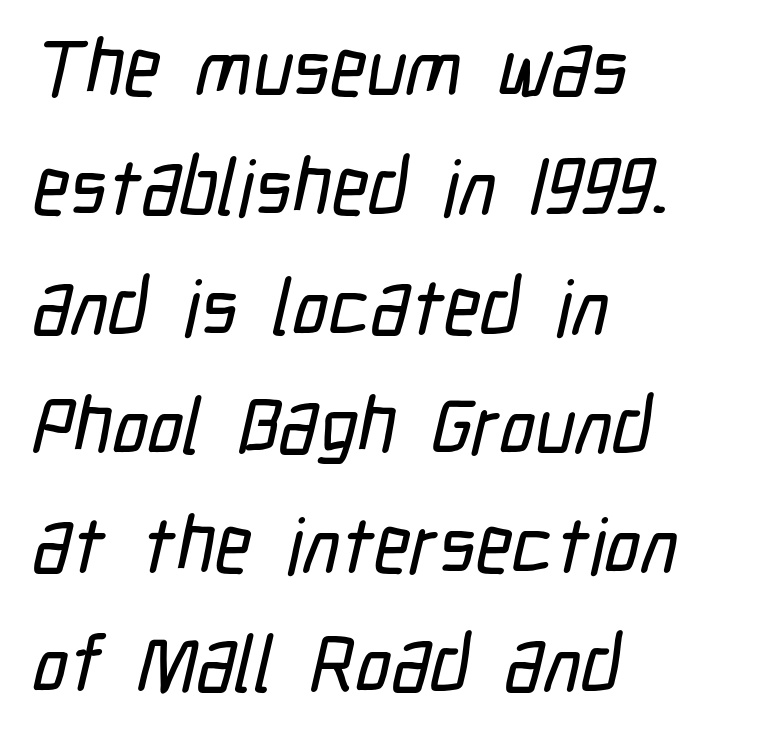
Q: Is the typeface a serif or a sans-serif typeface? A: Sans-serif.
Q: Is the text underlined? A: No.
Q: How is the paragraph aligned? A: Left-aligned.
Q: Is the spacing between letters normal or unusually wide? A: Normal.
Q: Is the spacing between lines tight, normal or loose? A: Normal.
Q: Width (condensed, normal, or wide)? A: Condensed.
Q: Stroke contrast? A: Low.
Q: x-height? A: Medium.
Q: Monospaced? A: No.
